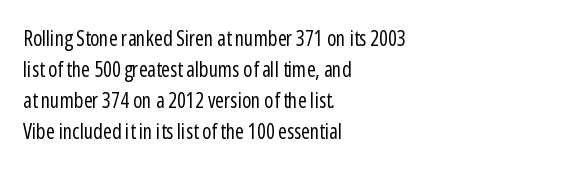
Q: Is the text bold? A: No.
Q: Is the text italic (slanted)? A: No, it is upright.
Q: Is the text underlined? A: No.
Q: How is the paragraph aligned? A: Left-aligned.
Q: Is the spacing between letters normal or unusually wide? A: Normal.
Q: Is the spacing between lines tight, normal or loose? A: Normal.
